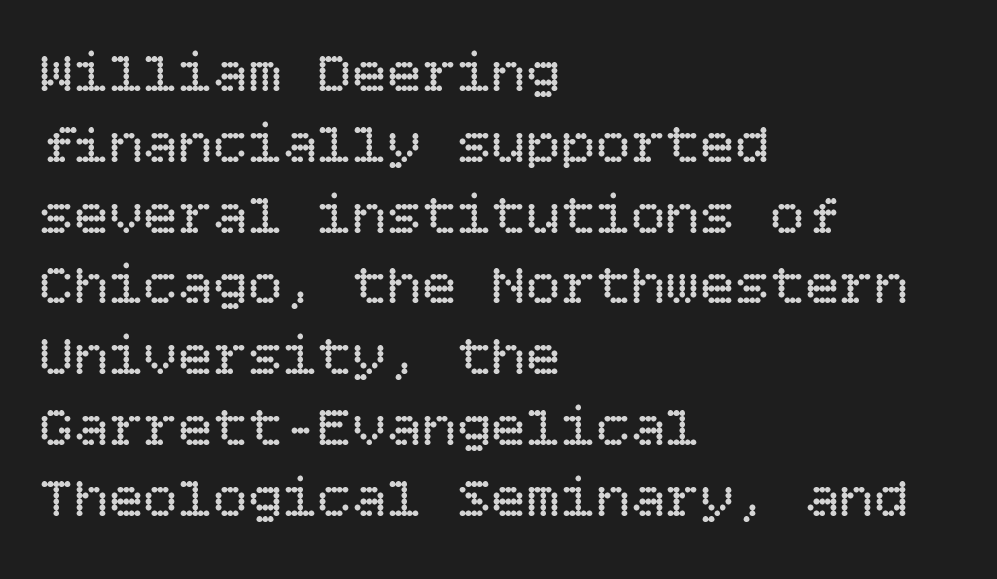
Q: Is the text bold? A: No.
Q: Is the text italic (slanted)? A: No, it is upright.
Q: Is the text underlined? A: No.
Q: How is the paragraph aligned? A: Left-aligned.
Q: Is the spacing between letters normal or unusually wide? A: Normal.
Q: Width (condensed, normal, or wide)? A: Normal.
Q: Stroke contrast? A: Low.
Q: x-height? A: Large.
